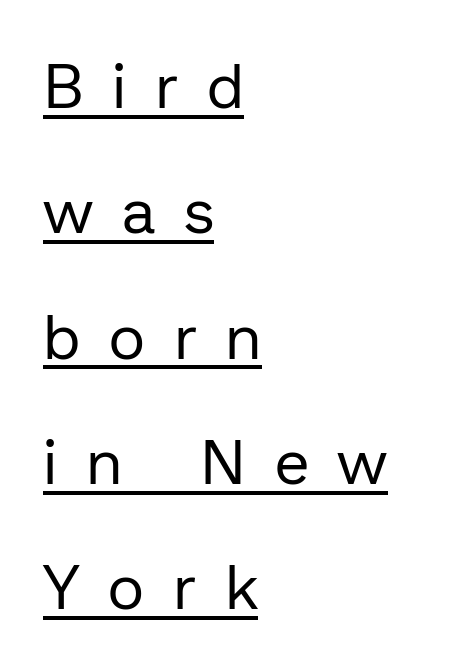
{"serif": "no", "italic": "no", "bold": "no", "weight": "regular", "width": "normal", "stroke_contrast": "low", "x_height": "medium", "monospaced": "no", "underline": "yes", "align": "left", "line_spacing": "loose", "line_spacing_ratio": 1.99, "letter_spacing": "wide", "letter_spacing_em": 0.46, "glyph_px": 63}
